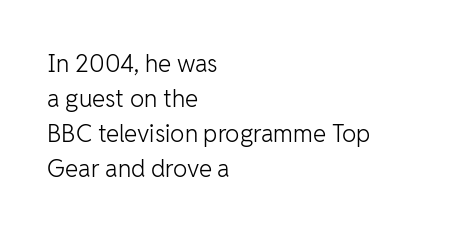
{"italic": "no", "bold": "no", "underline": "no", "align": "left", "line_spacing": "normal", "line_spacing_ratio": 1.46, "letter_spacing": "normal", "letter_spacing_em": 0.0, "glyph_px": 24}
